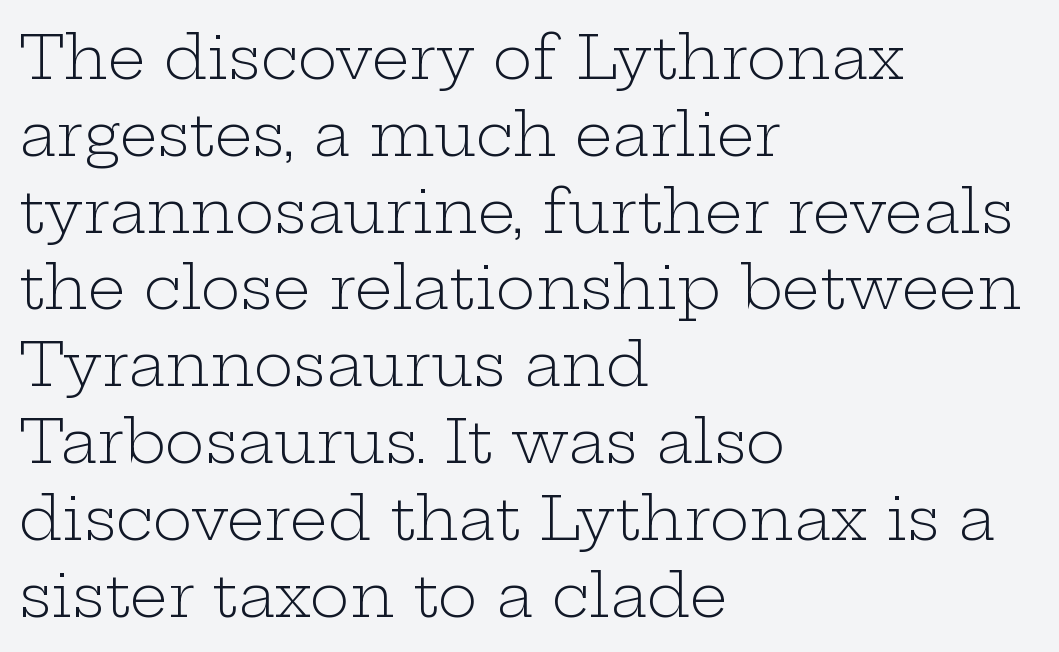
The image shows 60 px light, wide serif type, upright; set left-aligned, normal line spacing (1.28x), normal letter spacing, not underlined; low stroke contrast and a medium x-height.
